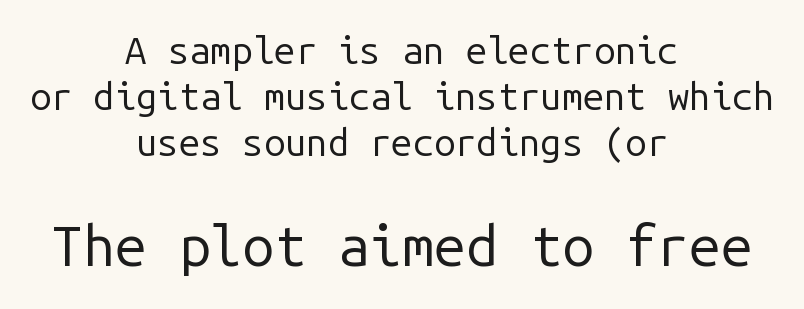
The image shows 57 px regular-weight sans-serif type, upright, monospaced; set centered, line spacing 1.21x, normal letter spacing, not underlined; the second (bottom) block is 1.5x larger; low stroke contrast and a medium x-height.
